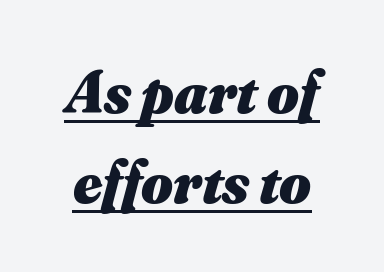
{"bold": "yes", "weight": "heavy", "width": "normal", "stroke_contrast": "medium", "x_height": "small", "monospaced": "no", "underline": "yes", "line_spacing": "normal", "line_spacing_ratio": 1.47, "letter_spacing": "normal", "letter_spacing_em": 0.0, "glyph_px": 61}
